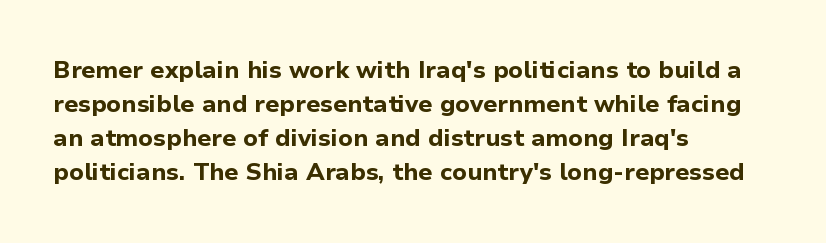
The passage shown stacks its lines at a standard gap. These lines keep a tight, regular rhythm from letter to letter. Descenders hang freely into open space. The sample has been set heavy, in full bold. Leftover space on each line is placed entirely after the last word. Nope, not italic — everything's standing straight.
